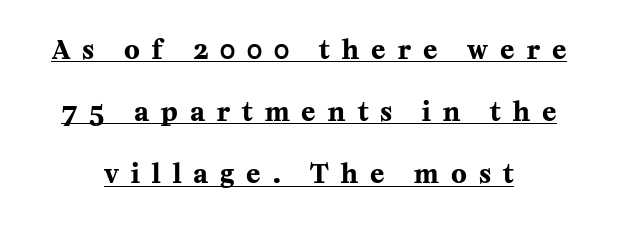
Successive baselines arrive slowly, with a big drop between each. These words are printed bold, with thick strokes throughout. Someone cranked the tracking dial way up on this one. The type sits square on the baseline with zero lean. The paragraph has two soft edges and a firm central axis.
